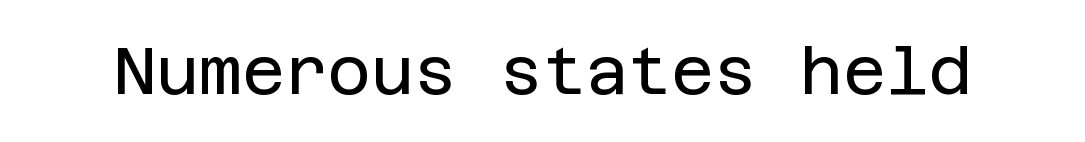
Q: Is the text bold? A: No.
Q: Is the text italic (slanted)? A: No, it is upright.
Q: Is the typeface a serif or a sans-serif typeface? A: Sans-serif.
Q: Is the text underlined? A: No.
Q: Is the spacing between letters normal or unusually wide? A: Normal.
Q: Width (condensed, normal, or wide)? A: Normal.
Q: Stroke contrast? A: Low.
Q: x-height? A: Large.
